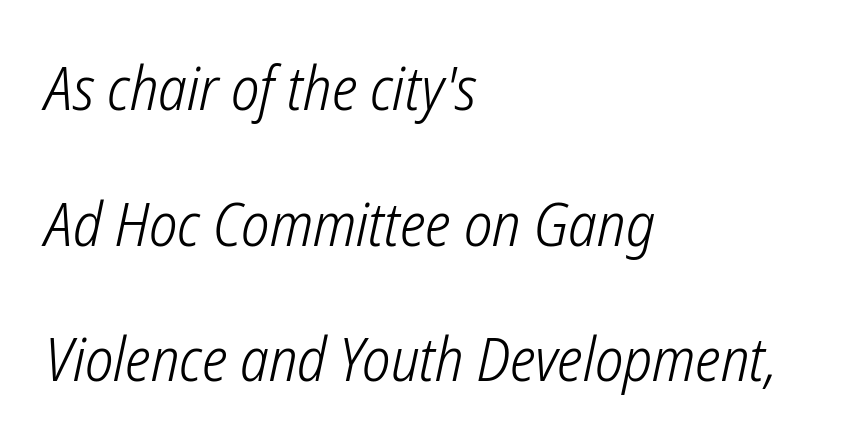
Q: Is the text bold? A: No.
Q: Is the typeface a serif or a sans-serif typeface? A: Sans-serif.
Q: Is the text underlined? A: No.
Q: How is the paragraph aligned? A: Left-aligned.
Q: Is the spacing between letters normal or unusually wide? A: Normal.
Q: Is the spacing between lines tight, normal or loose? A: Loose.
Q: Width (condensed, normal, or wide)? A: Condensed.
Q: Stroke contrast? A: Low.
Q: x-height? A: Medium.
Q: Monospaced? A: No.
